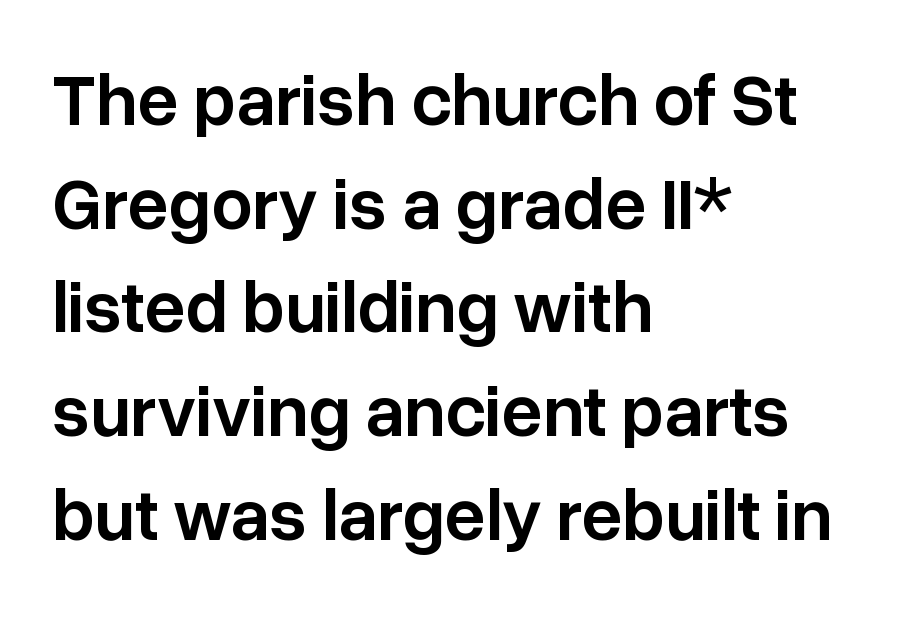
Q: Is the text bold? A: Semi-bold.
Q: Is the text italic (slanted)? A: No, it is upright.
Q: Is the typeface a serif or a sans-serif typeface? A: Sans-serif.
Q: Is the text underlined? A: No.
Q: How is the paragraph aligned? A: Left-aligned.
Q: Is the spacing between letters normal or unusually wide? A: Normal.
Q: Is the spacing between lines tight, normal or loose? A: Normal.
Q: Width (condensed, normal, or wide)? A: Normal.
Q: Stroke contrast? A: Low.
Q: x-height? A: Medium.
Q: Monospaced? A: No.
